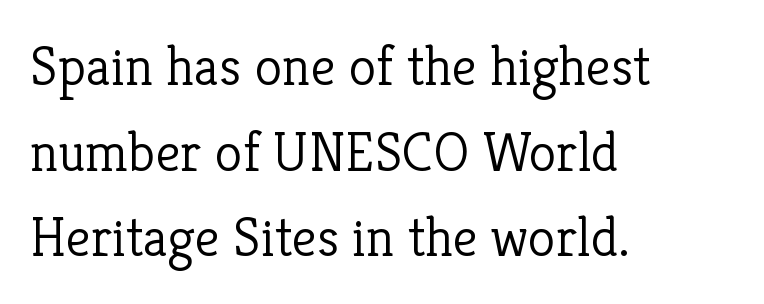
{"serif": "yes", "italic": "no", "bold": "no", "weight": "light", "width": "normal", "stroke_contrast": "low", "x_height": "medium", "monospaced": "no", "underline": "no", "align": "left", "line_spacing": "normal", "line_spacing_ratio": 1.53, "letter_spacing": "normal", "letter_spacing_em": 0.0, "glyph_px": 56}
